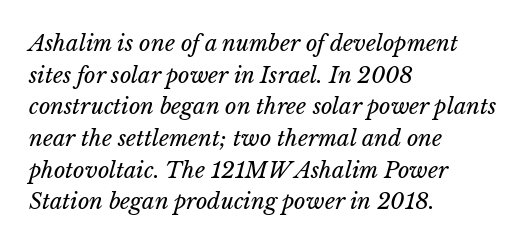
The image shows 22 px text type; set left-aligned, normal line spacing (1.44x), normal letter spacing, not underlined.
